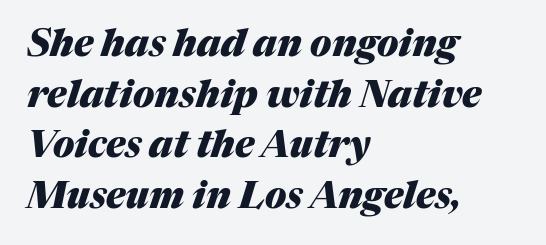
The horizontal fit of the characters is conventional and even. Italic: yes, the glyphs are oblique. Letters rest on an invisible, unmarked baseline. Which margin do the lines hug? The left one — the right edge is uneven. A full-strength bold gives these letters their thick strokes. Think of a printed novel: that variable character pitch is what you see here.
